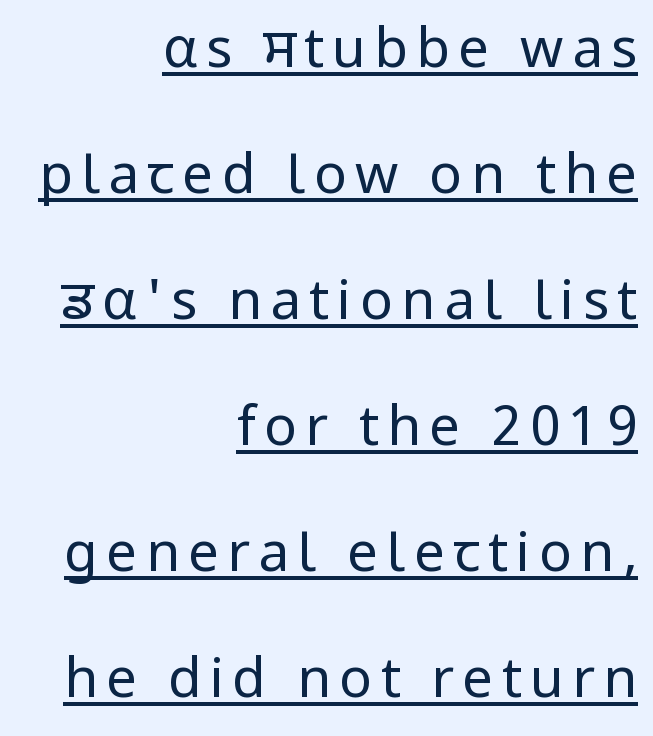
Q: Is the text bold? A: No.
Q: Is the text italic (slanted)? A: No, it is upright.
Q: Is the typeface a serif or a sans-serif typeface? A: Sans-serif.
Q: Is the text underlined? A: Yes.
Q: How is the paragraph aligned? A: Right-aligned.
Q: Is the spacing between lines tight, normal or loose? A: Loose.
Q: Width (condensed, normal, or wide)? A: Normal.
Q: Stroke contrast? A: Low.
Q: x-height? A: Medium.
Q: Monospaced? A: No.
